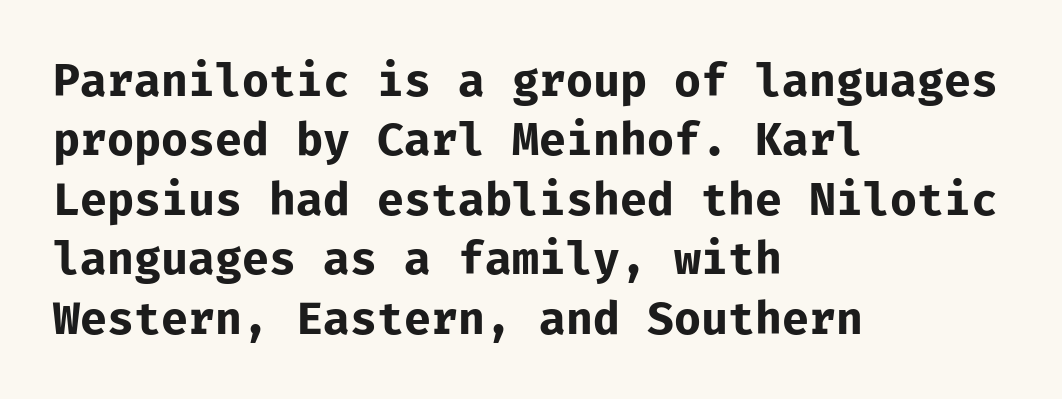
The image shows 45 px bold sans-serif type, upright, monospaced; set left-aligned, normal line spacing (1.32x), normal letter spacing, not underlined; low stroke contrast and a medium x-height.
